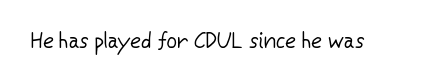
The passage shown is not underscored anywhere. The font's upright variant was chosen for this text. Stems here are at most as thick as an everyday book face. Observe the ordinary spacing: letters are neighbours, not strangers.
